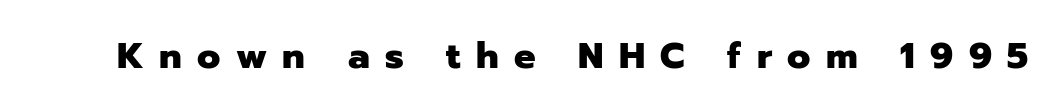
Bold? Absolutely — the strokes are thick and heavy. Rendered with straight, roman letterforms. Descender tails drop into unmarked territory. The text was rendered using a sans face with plain stroke endings.
